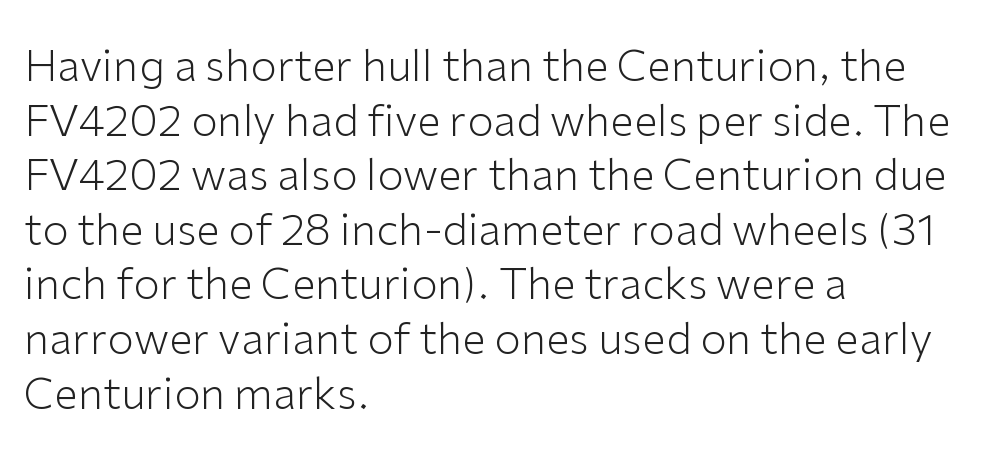
Q: Is the text bold? A: No.
Q: Is the text italic (slanted)? A: No, it is upright.
Q: Is the typeface a serif or a sans-serif typeface? A: Sans-serif.
Q: Is the text underlined? A: No.
Q: How is the paragraph aligned? A: Left-aligned.
Q: Is the spacing between letters normal or unusually wide? A: Normal.
Q: Is the spacing between lines tight, normal or loose? A: Normal.
Q: Width (condensed, normal, or wide)? A: Normal.
Q: Stroke contrast? A: Low.
Q: x-height? A: Medium.
Q: Monospaced? A: No.
